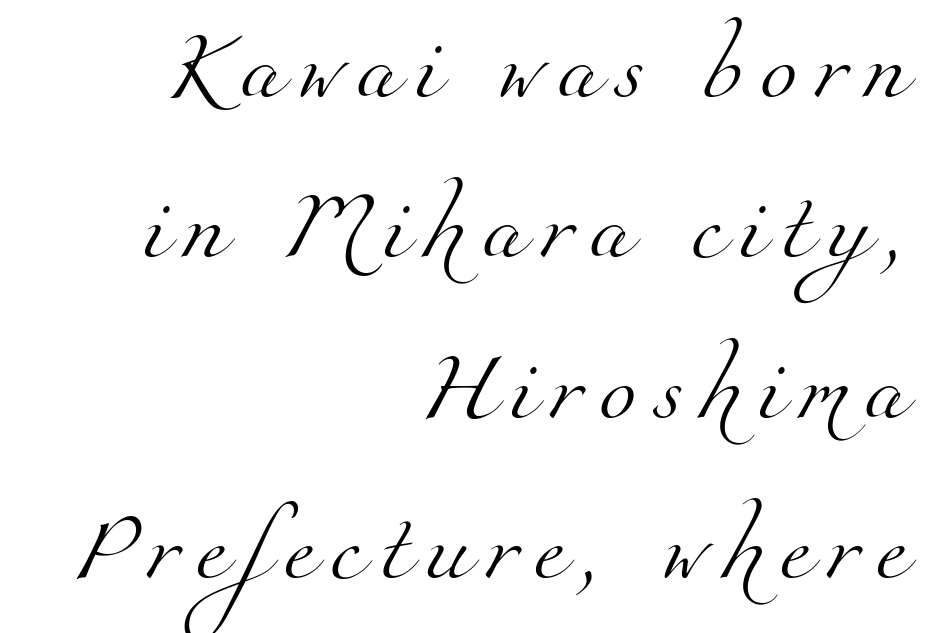
{"serif": "yes", "bold": "no", "weight": "light", "width": "normal", "stroke_contrast": "medium", "x_height": "small", "monospaced": "no", "underline": "no", "align": "right", "line_spacing": "loose", "line_spacing_ratio": 2.36, "letter_spacing": "wide", "letter_spacing_em": 0.23, "glyph_px": 68}
